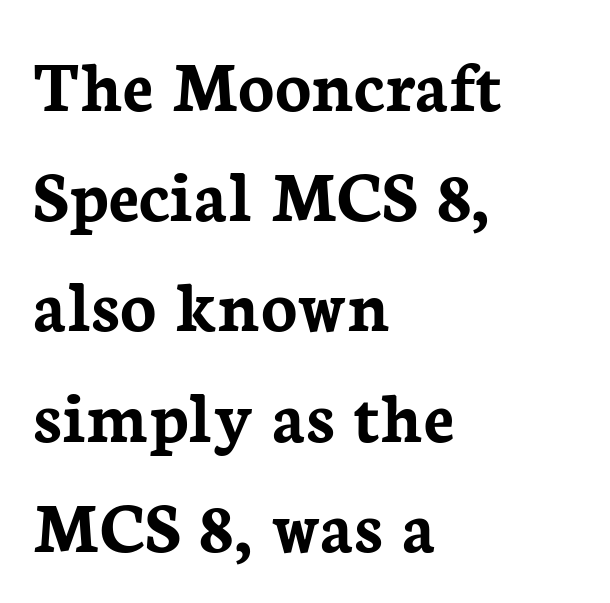
These lines carry a lot of weight — the face is fully bold. Think of a printed novel: that variable character pitch is what you see here. Casual observation: everything's shoved over to the left. Regarding serifs, this sample has them.
